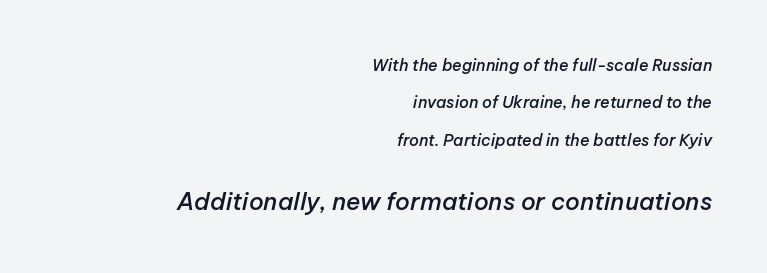
Q: Is the text bold? A: Semi-bold.
Q: Is the text italic (slanted)? A: Yes, it leans right by about 12 degrees.
Q: Is the text underlined? A: No.
Q: How is the paragraph aligned? A: Right-aligned.
Q: Is the spacing between letters normal or unusually wide? A: Normal.
Q: Is the spacing between lines tight, normal or loose? A: Loose.
Q: Which block of text is set in a larger size, the first (top) or the second (bottom)? A: The second (bottom) one.
